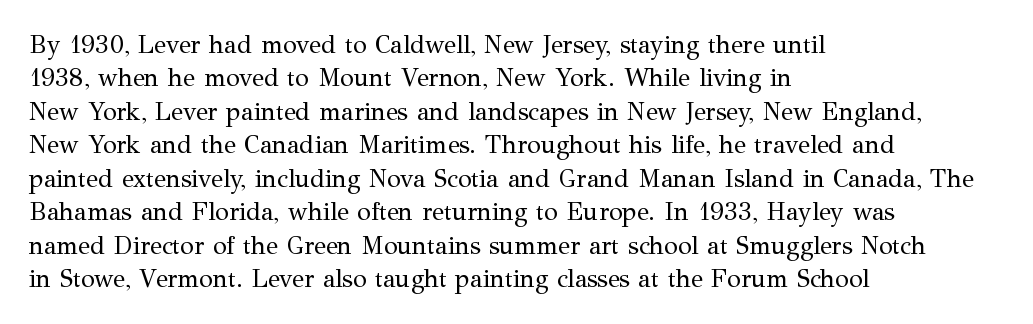
Q: Is the text bold? A: No.
Q: Is the text italic (slanted)? A: No, it is upright.
Q: Is the text underlined? A: No.
Q: How is the paragraph aligned? A: Left-aligned.
Q: Is the spacing between letters normal or unusually wide? A: Normal.
Q: Is the spacing between lines tight, normal or loose? A: Normal.
